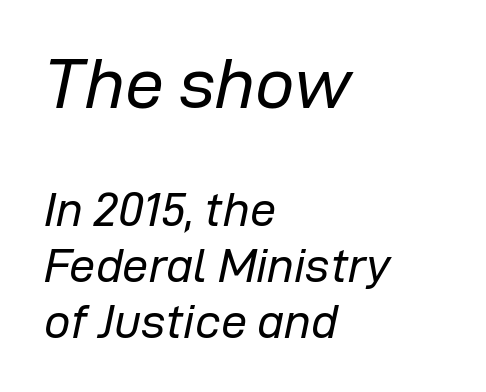
The image shows 70 px regular-weight type, italic (leaning right); set left-aligned, line spacing 1.19x, normal letter spacing, not underlined; the first (top) block is 1.49x larger; low stroke contrast and a medium x-height.
